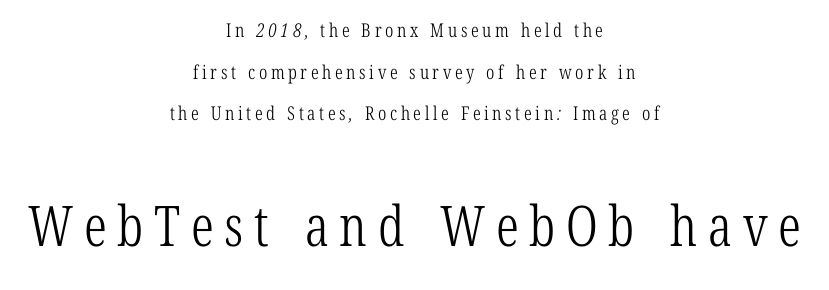
Q: Is the text bold? A: No.
Q: Is the typeface a serif or a sans-serif typeface? A: Serif.
Q: Is the text underlined? A: No.
Q: How is the paragraph aligned? A: Centered.
Q: Is the spacing between lines tight, normal or loose? A: Loose.
Q: Which block of text is set in a larger size, the first (top) or the second (bottom)? A: The second (bottom) one.
Q: Width (condensed, normal, or wide)? A: Condensed.
Q: Stroke contrast? A: Low.
Q: x-height? A: Medium.
Q: Monospaced? A: No.
